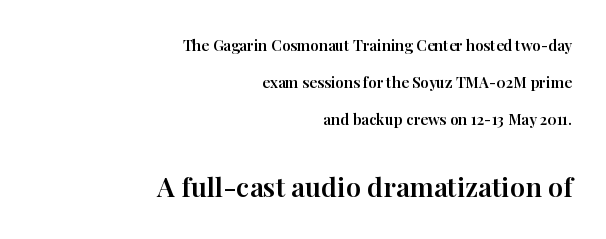
{"italic": "no", "underline": "no", "align": "right", "line_spacing": "loose", "line_spacing_ratio": 2.48, "letter_spacing": "normal", "letter_spacing_em": 0.0, "larger_block": "second", "size_ratio": 1.8, "glyph_px": 27}
